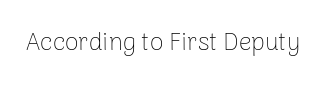
{"italic": "no", "bold": "no", "underline": "no", "letter_spacing": "normal", "letter_spacing_em": 0.0, "glyph_px": 25}
